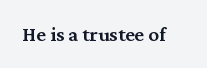
The image shows 21 px text type, upright; set normal letter spacing, not underlined.
